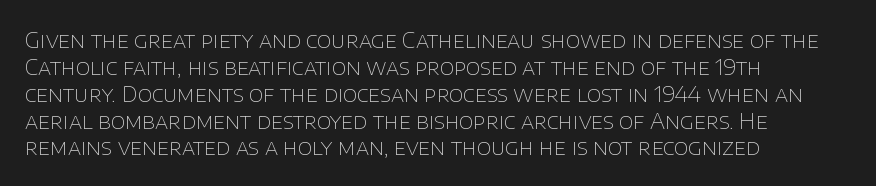
The image shows 22 px text type, upright; set left-aligned, line spacing 1.22x, normal letter spacing, not underlined.
